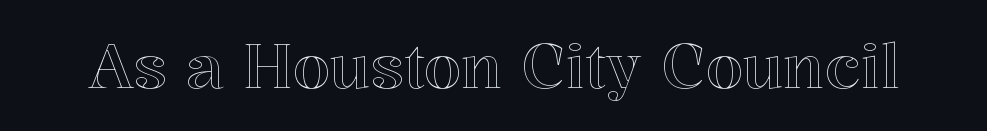
The image shows 61 px text type, upright; set normal letter spacing, not underlined; a medium x-height.
